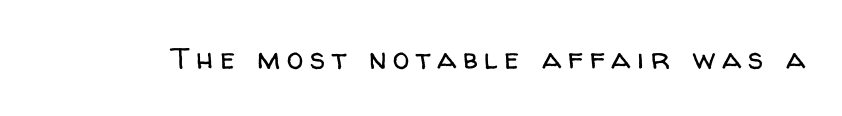
Q: Is the text bold? A: No.
Q: Is the text italic (slanted)? A: No, it is upright.
Q: Is the typeface a serif or a sans-serif typeface? A: Sans-serif.
Q: Is the text underlined? A: No.
Q: Is the spacing between letters normal or unusually wide? A: Unusually wide.
Q: Width (condensed, normal, or wide)? A: Normal.
Q: Stroke contrast? A: Low.
Q: x-height? A: Medium.
Q: Monospaced? A: No.
